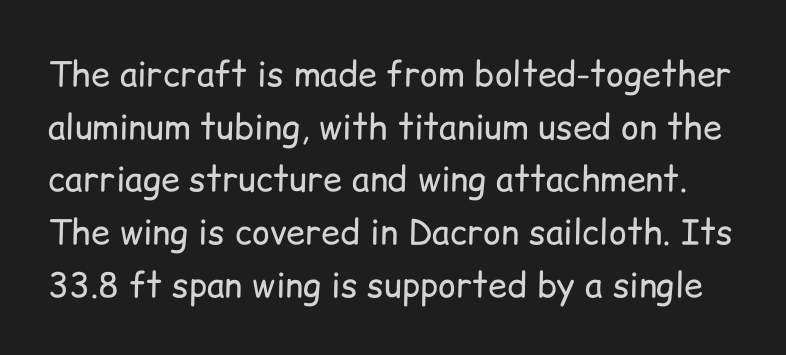
Grotesque or geometric, the face here clearly has no serifs. This sample has the flowing, uneven cadence of proportional lettering. When letters stand straight like this, we call the style roman or upright. Short note: letters normally spaced. Honestly, the row spacing looks completely unremarkable. No chunkiness to these letters — they're not bold.
